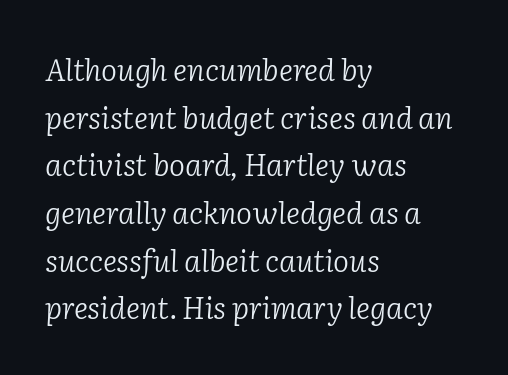
Looking at the ascenders, they clearly lean. Classification — serif. Stroke mass is kept to a normal reading level or below. Students, observe: this is what conventionally led text looks like.
